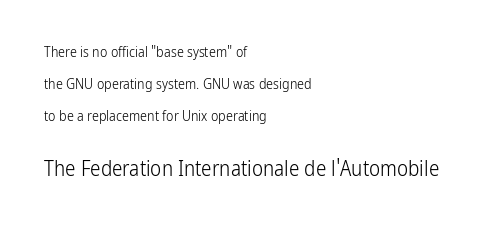
What's the leading like? Stretched, with rows far apart. Size contrast runs from small at the top to large at the bottom. The font's upright variant was chosen for this text. The setting favours the left margin, as ordinary paragraphs usually do. A typesetter would call this zero additional tracking. Bare-footed words on every line.
